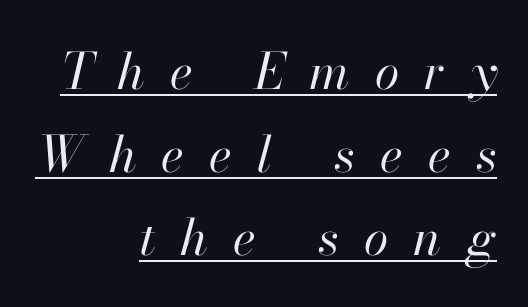
The typeface has the unassuming heft of standard copy or less. Baseline-to-baseline distance is the conventional proportion of letter height. A continuous stroke trails under the words, as in a hyperlink. Casual observation: everything's shoved over to the right. Here the designer chose a conventional face with non-uniform glyph widths.
